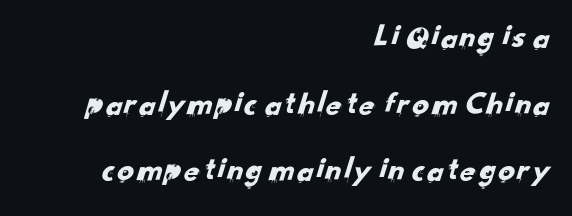
{"serif": "no", "width": "normal", "stroke_contrast": "low", "x_height": "small", "monospaced": "no", "underline": "no", "align": "right", "line_spacing": "loose", "line_spacing_ratio": 2.02, "letter_spacing": "normal", "letter_spacing_em": 0.0, "glyph_px": 33}
